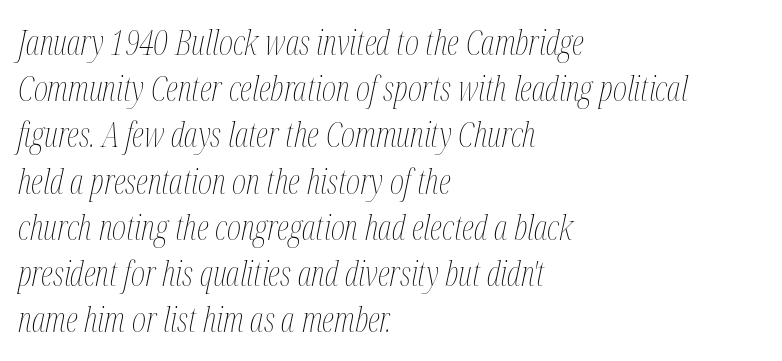
Q: Is the text bold? A: No.
Q: Is the text italic (slanted)? A: Yes, it leans right by about 12 degrees.
Q: Is the text underlined? A: No.
Q: How is the paragraph aligned? A: Left-aligned.
Q: Is the spacing between letters normal or unusually wide? A: Normal.
Q: Is the spacing between lines tight, normal or loose? A: Normal.
Q: Width (condensed, normal, or wide)? A: Condensed.
Q: Stroke contrast? A: Medium.
Q: x-height? A: Medium.
Q: Monospaced? A: No.
